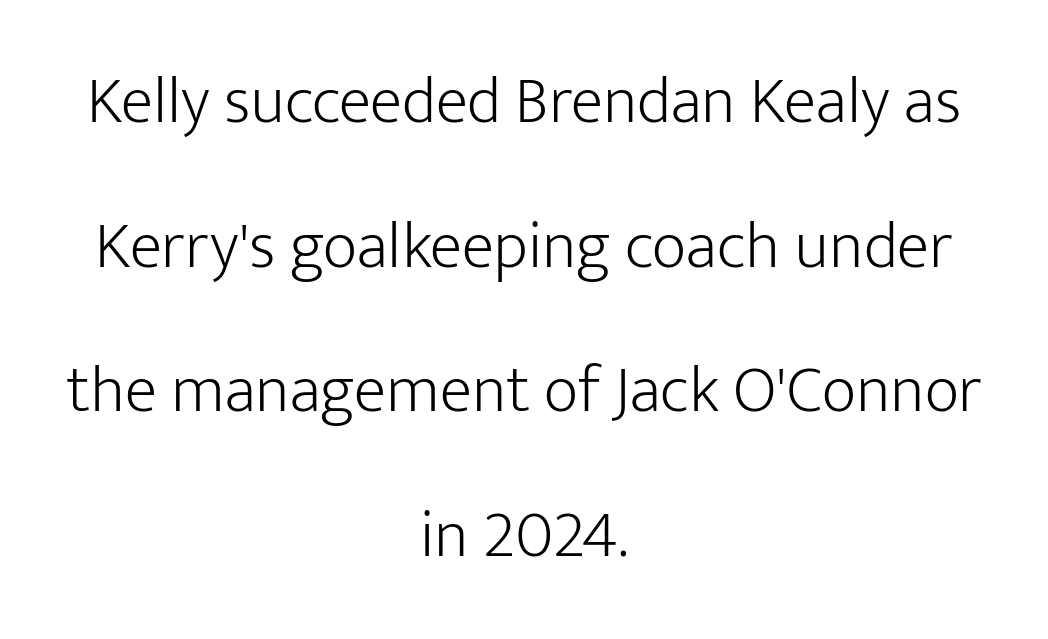
The image shows 67 px light sans-serif type, upright; set centered, loose line spacing (2.16x), normal letter spacing, not underlined; low stroke contrast and a medium x-height.
